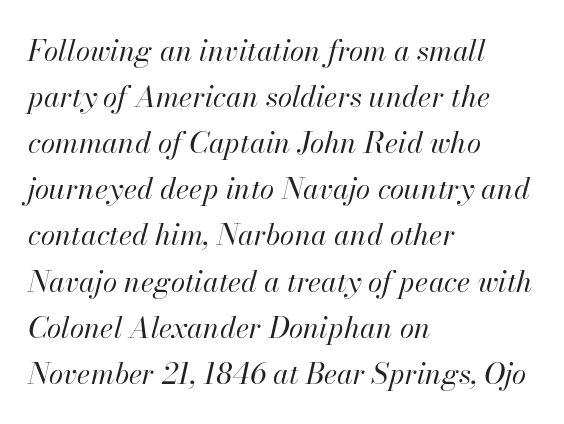
Q: Is the text bold? A: No.
Q: Is the text italic (slanted)? A: Yes, it leans right by about 13 degrees.
Q: Is the text underlined? A: No.
Q: How is the paragraph aligned? A: Left-aligned.
Q: Is the spacing between letters normal or unusually wide? A: Normal.
Q: Is the spacing between lines tight, normal or loose? A: Normal.
Q: Width (condensed, normal, or wide)? A: Normal.
Q: Stroke contrast? A: High.
Q: x-height? A: Small.
Q: Monospaced? A: No.
